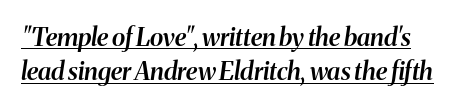
{"italic": "yes", "lean": "right", "slant_degrees": 8, "bold": "semi", "underline": "yes", "line_spacing": "normal", "line_spacing_ratio": 1.37, "letter_spacing": "normal", "letter_spacing_em": 0.0, "glyph_px": 25}
